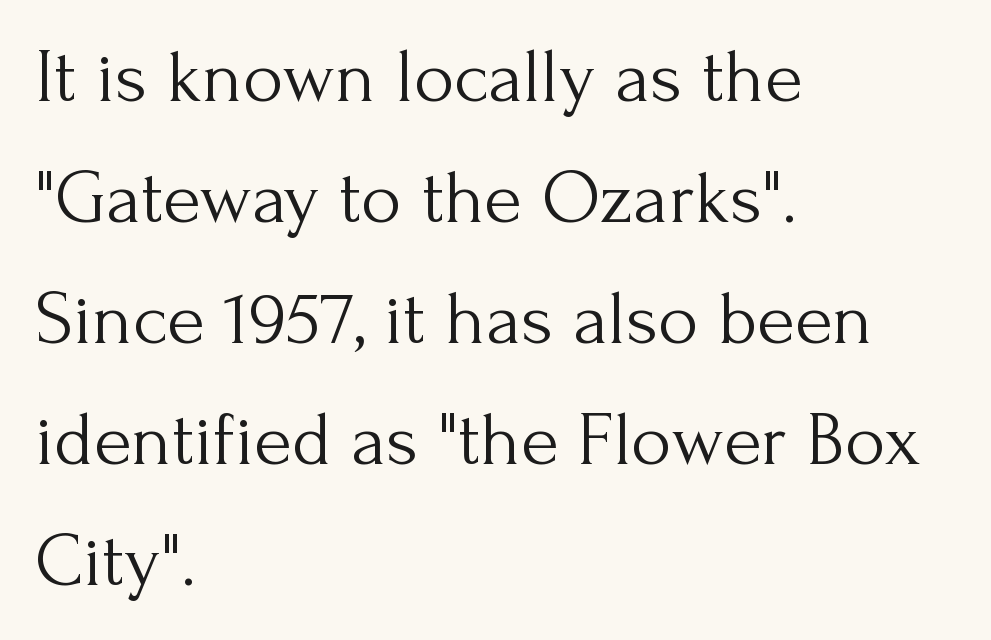
These lines are set flush left with a ragged right edge. The glyphs in this specimen are seriffed. You could not count columns in this text — the font is proportionally spaced. The tracking reads as untouched default to a designer's eye.
